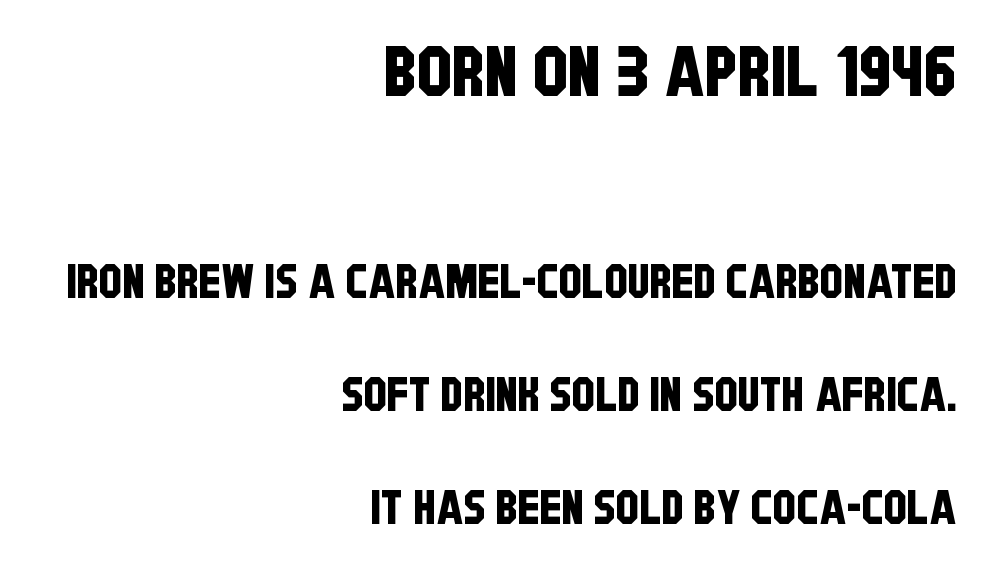
Q: Is the typeface a serif or a sans-serif typeface? A: Sans-serif.
Q: Is the text underlined? A: No.
Q: How is the paragraph aligned? A: Right-aligned.
Q: Is the spacing between letters normal or unusually wide? A: Normal.
Q: Is the spacing between lines tight, normal or loose? A: Loose.
Q: Which block of text is set in a larger size, the first (top) or the second (bottom)? A: The first (top) one.
Q: Width (condensed, normal, or wide)? A: Condensed.
Q: Stroke contrast? A: Low.
Q: x-height? A: Large.
Q: Monospaced? A: No.
